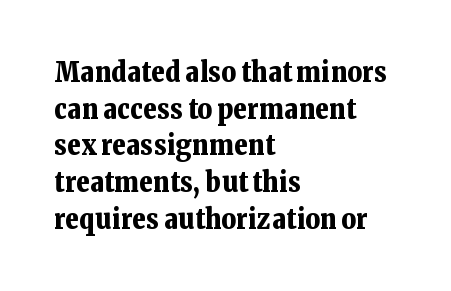
{"serif": "yes", "italic": "no", "bold": "yes", "weight": "bold", "width": "normal", "stroke_contrast": "low", "x_height": "medium", "monospaced": "no", "underline": "no", "align": "left", "line_spacing": "normal", "line_spacing_ratio": 1.31, "letter_spacing": "normal", "letter_spacing_em": 0.0, "glyph_px": 28}
